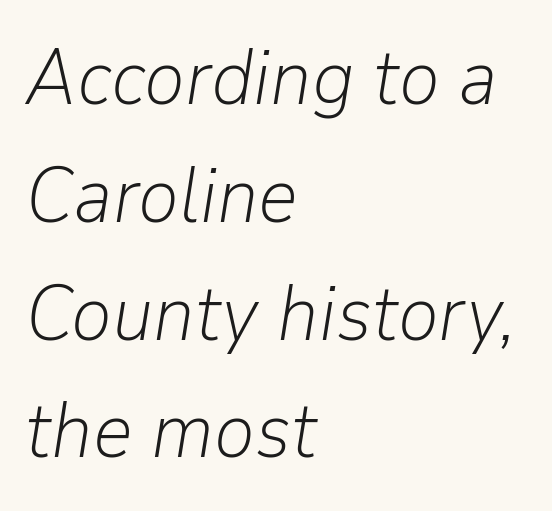
{"italic": "yes", "lean": "right", "slant_degrees": 9, "bold": "no", "weight": "light", "width": "normal", "stroke_contrast": "low", "x_height": "medium", "monospaced": "no", "underline": "no", "align": "left", "line_spacing": "normal", "line_spacing_ratio": 1.51, "letter_spacing": "normal", "letter_spacing_em": 0.0, "glyph_px": 78}
